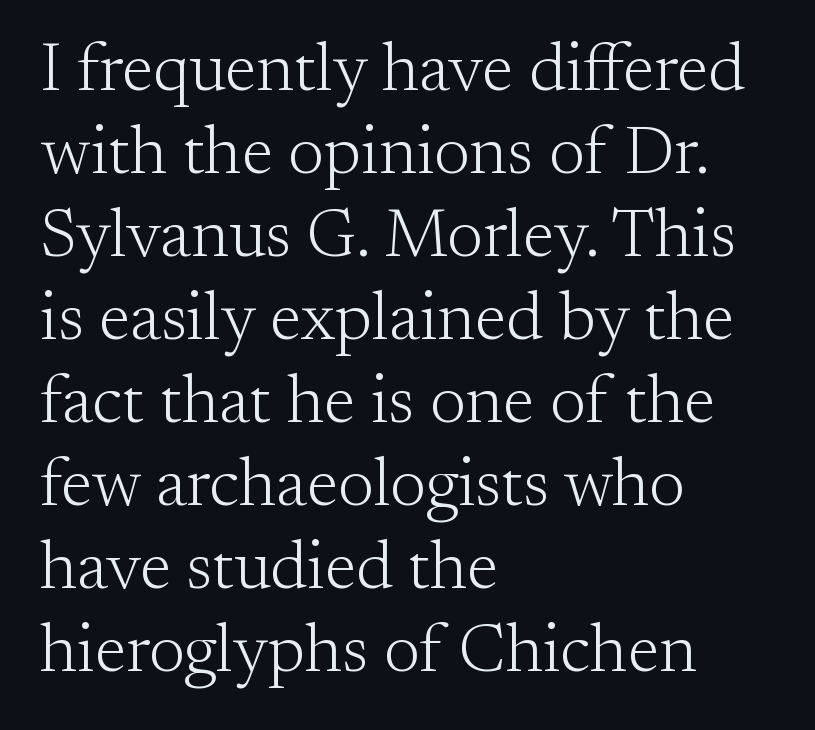
The image shows 68 px light serif type, upright; set left-aligned, line spacing 1.22x, normal letter spacing, not underlined; medium stroke contrast and a small x-height.
